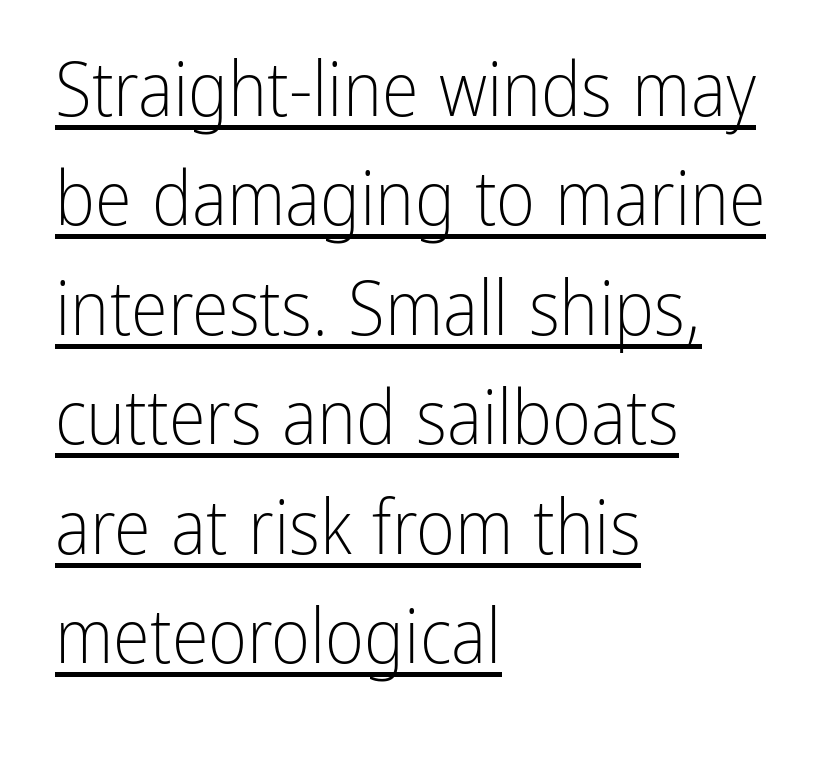
Q: Is the text bold? A: No.
Q: Is the text italic (slanted)? A: No, it is upright.
Q: Is the typeface a serif or a sans-serif typeface? A: Sans-serif.
Q: Is the text underlined? A: Yes.
Q: How is the paragraph aligned? A: Left-aligned.
Q: Is the spacing between letters normal or unusually wide? A: Normal.
Q: Is the spacing between lines tight, normal or loose? A: Normal.
Q: Width (condensed, normal, or wide)? A: Condensed.
Q: Stroke contrast? A: Low.
Q: x-height? A: Medium.
Q: Monospaced? A: No.
